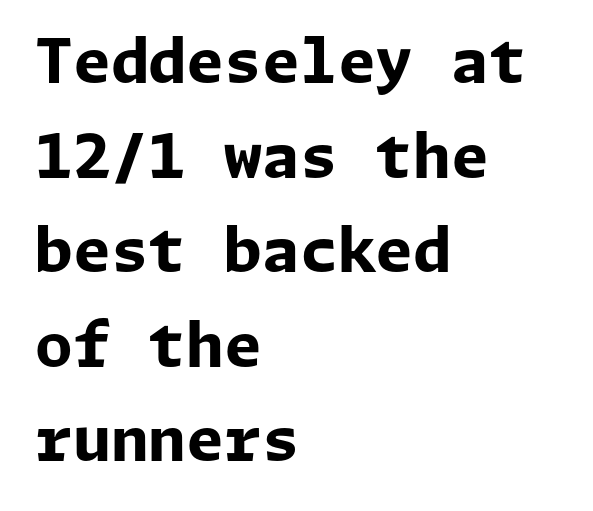
The image shows 61 px bold sans-serif type, upright; set left-aligned, normal line spacing (1.55x), normal letter spacing, not underlined; low stroke contrast and a medium x-height.
